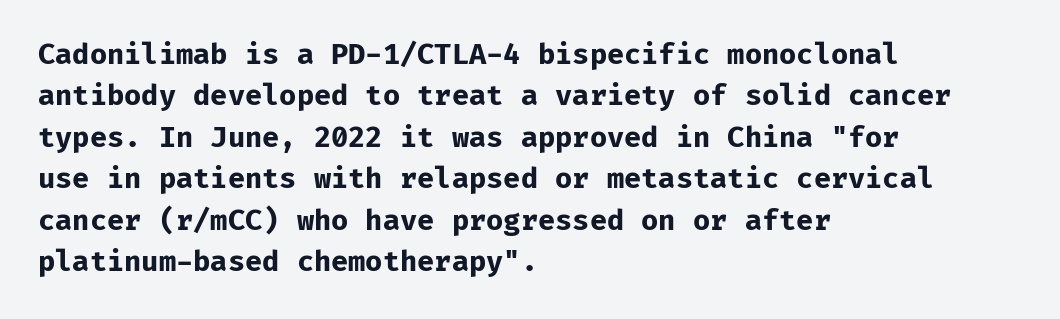
Each row of text sits above clean, open space. Characters remain perfectly vertical along every line. This rendering employs a face without finishing strokes, i.e., a sans-serif. Each letter, wide or thin by design, is forced into the same width here. The typesetter chose a ragged-right arrangement here. Tracking here is standard; glyphs follow each other at the usual distance.
